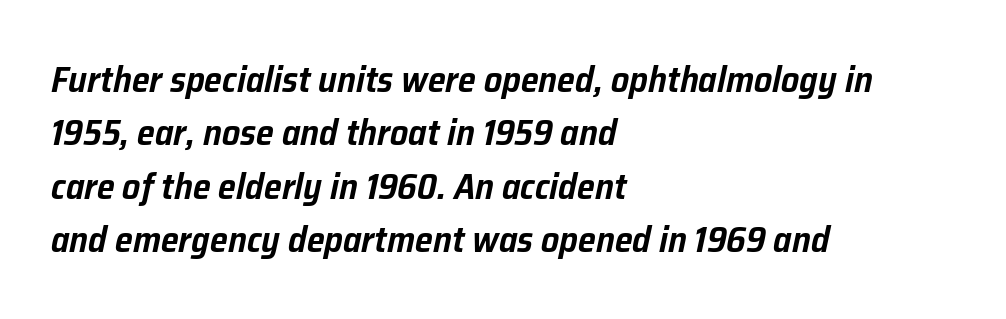
These lines are set flush left with a ragged right edge. These lines are rendered in a variable-pitch font. The string is rendered with underlining switched off. The designer left line spacing at the default. Caption: standard tracking, unaltered. The glyphs look as if they've been sheared to an angle.
